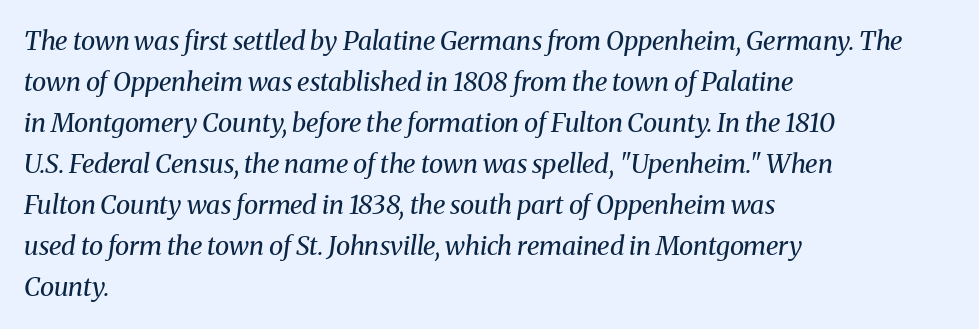
{"italic": "yes", "lean": "right", "slant_degrees": 8, "bold": "no", "underline": "no", "align": "left", "line_spacing": "normal", "line_spacing_ratio": 1.58, "letter_spacing": "normal", "letter_spacing_em": 0.0, "glyph_px": 26}
